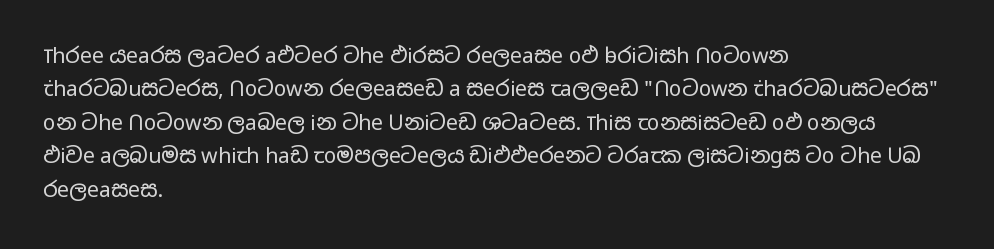
How would I describe the line gaps? Plain and ordinary. Weight: in the light-to-regular range. The type is set solid horizontally, with unmodified tracking. The lines are quadded left.
